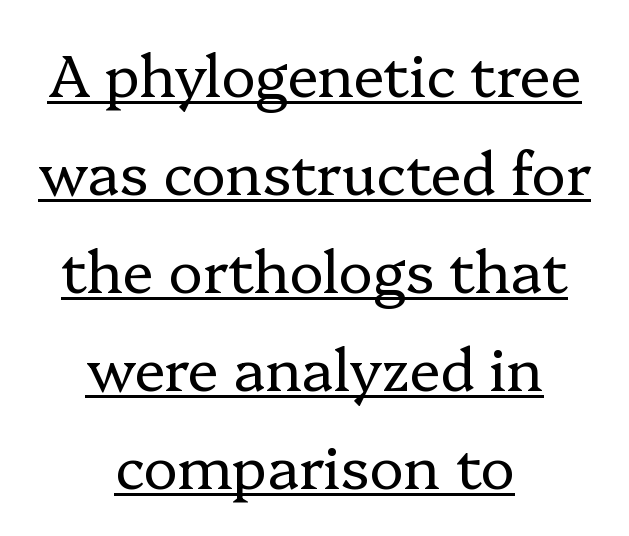
Q: Is the text bold? A: No.
Q: Is the text italic (slanted)? A: No, it is upright.
Q: Is the typeface a serif or a sans-serif typeface? A: Serif.
Q: Is the text underlined? A: Yes.
Q: How is the paragraph aligned? A: Centered.
Q: Is the spacing between letters normal or unusually wide? A: Normal.
Q: Is the spacing between lines tight, normal or loose? A: Normal.
Q: Width (condensed, normal, or wide)? A: Normal.
Q: Stroke contrast? A: Low.
Q: x-height? A: Medium.
Q: Monospaced? A: No.
